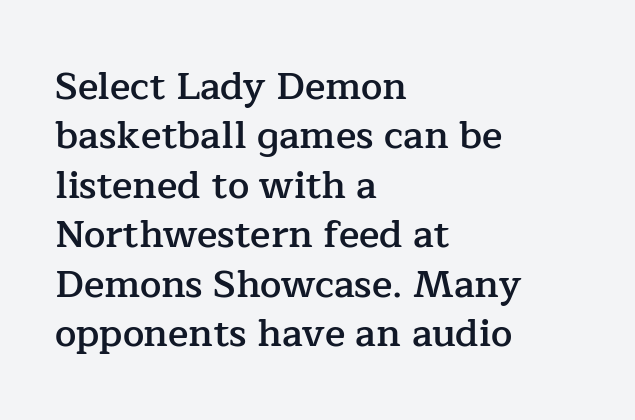
{"serif": "yes", "italic": "no", "bold": "semi", "weight": "semibold", "width": "normal", "stroke_contrast": "low", "x_height": "medium", "monospaced": "no", "underline": "no", "align": "left", "line_spacing": "normal", "line_spacing_ratio": 1.3, "letter_spacing": "normal", "letter_spacing_em": 0.0, "glyph_px": 38}
